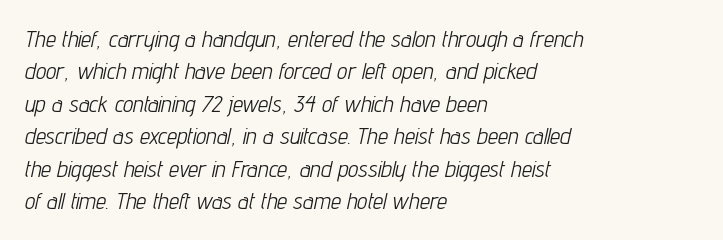
The image shows 23 px text type, italic (leaning right); set left-aligned, normal line spacing (1.41x), normal letter spacing, not underlined.
